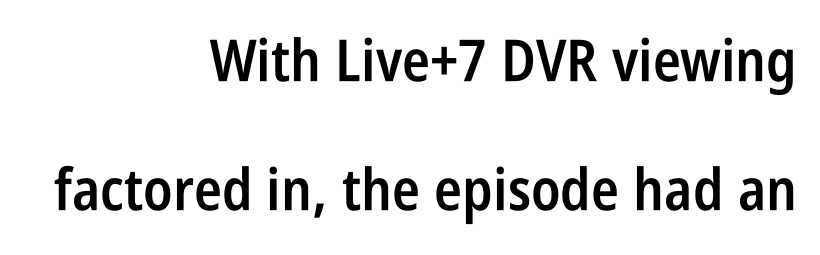
Line ends are locked; line starts wander. The line texture is even and compact thanks to regular tracking. Upright lettering throughout. Each row of text sits above clean, open space. You can tell from the bare stems that sans-serif type was used. Varying glyph widths throughout — classic text-font behaviour.
